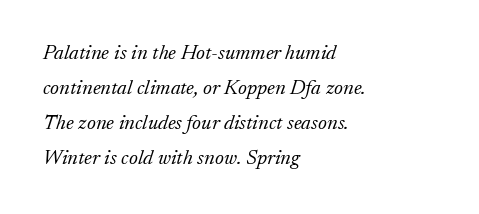
Q: Is the text bold? A: No.
Q: Is the text italic (slanted)? A: Yes, it leans right by about 17 degrees.
Q: Is the text underlined? A: No.
Q: How is the paragraph aligned? A: Left-aligned.
Q: Is the spacing between letters normal or unusually wide? A: Normal.
Q: Is the spacing between lines tight, normal or loose? A: Normal.
